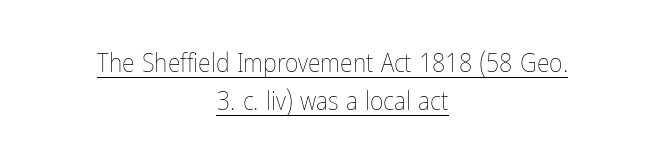
The image shows 26 px text type, upright; set centered, normal line spacing (1.47x), normal letter spacing, underlined.
